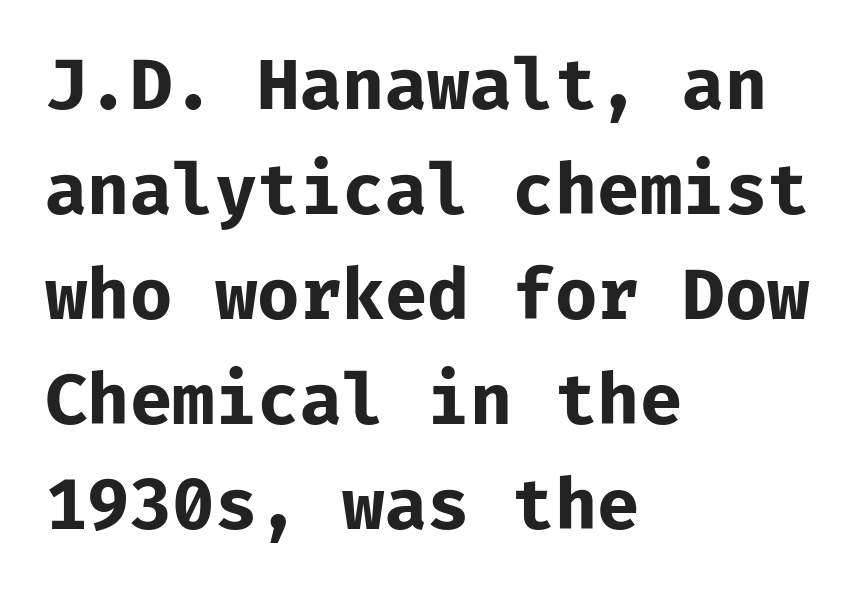
{"serif": "no", "italic": "no", "bold": "yes", "weight": "bold", "width": "normal", "stroke_contrast": "low", "x_height": "medium", "monospaced": "yes", "underline": "no", "align": "left", "line_spacing": "normal", "line_spacing_ratio": 1.52, "letter_spacing": "normal", "letter_spacing_em": 0.0, "glyph_px": 69}
